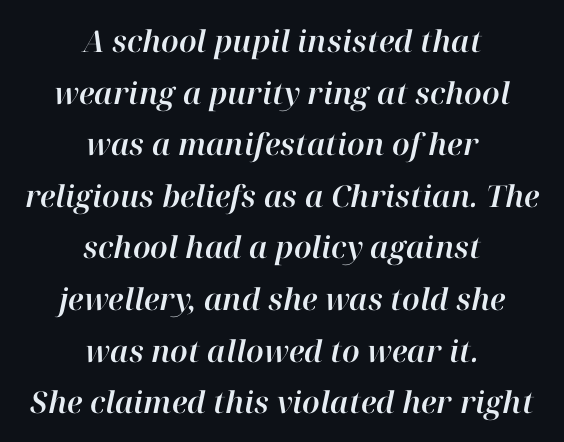
{"italic": "yes", "lean": "right", "slant_degrees": 12, "width": "normal", "stroke_contrast": "high", "x_height": "medium", "monospaced": "no", "underline": "no", "align": "center", "line_spacing_ratio": 1.72, "letter_spacing": "normal", "letter_spacing_em": 0.0, "glyph_px": 30}
